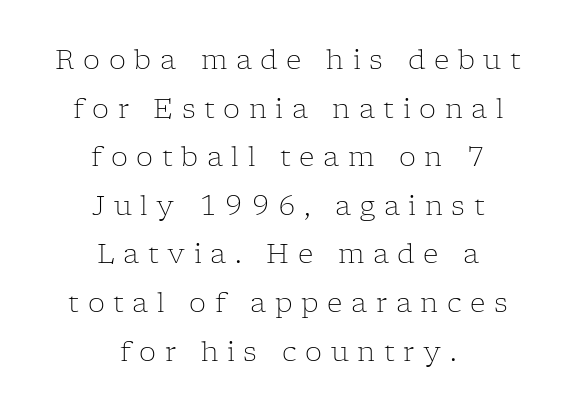
The tracking reads as deliberately expanded to a designer's eye. Heaviness? Minimal to ordinary, like unemphasized prose. These lines are centered, leaving both edges ragged. Clear beneath every line of the passage. Tall strokes in this sample are plumb rather than angled.
